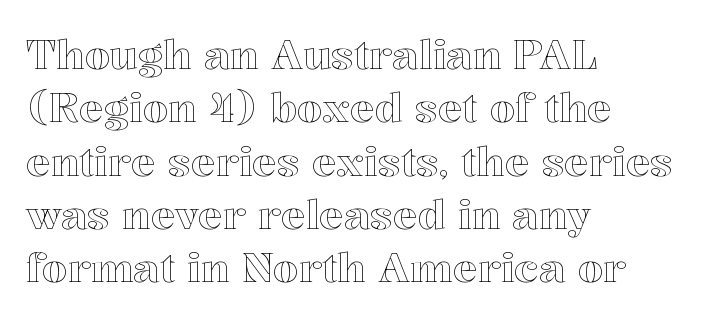
The image shows 41 px text type, upright; set left-aligned, normal line spacing (1.3x), normal letter spacing, not underlined; a medium x-height.
